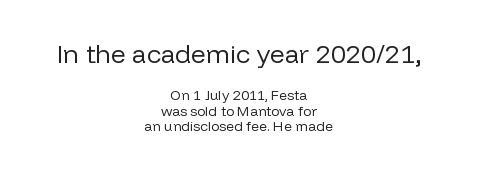
Q: Is the text bold? A: No.
Q: Is the text italic (slanted)? A: No, it is upright.
Q: Is the text underlined? A: No.
Q: How is the paragraph aligned? A: Centered.
Q: Is the spacing between letters normal or unusually wide? A: Normal.
Q: Is the spacing between lines tight, normal or loose? A: Tight.
Q: Which block of text is set in a larger size, the first (top) or the second (bottom)? A: The first (top) one.
